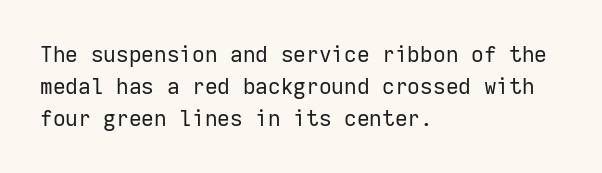
Q: Is the text bold? A: No.
Q: Is the text italic (slanted)? A: No, it is upright.
Q: Is the text underlined? A: No.
Q: How is the paragraph aligned? A: Left-aligned.
Q: Is the spacing between letters normal or unusually wide? A: Normal.
Q: Is the spacing between lines tight, normal or loose? A: Normal.
